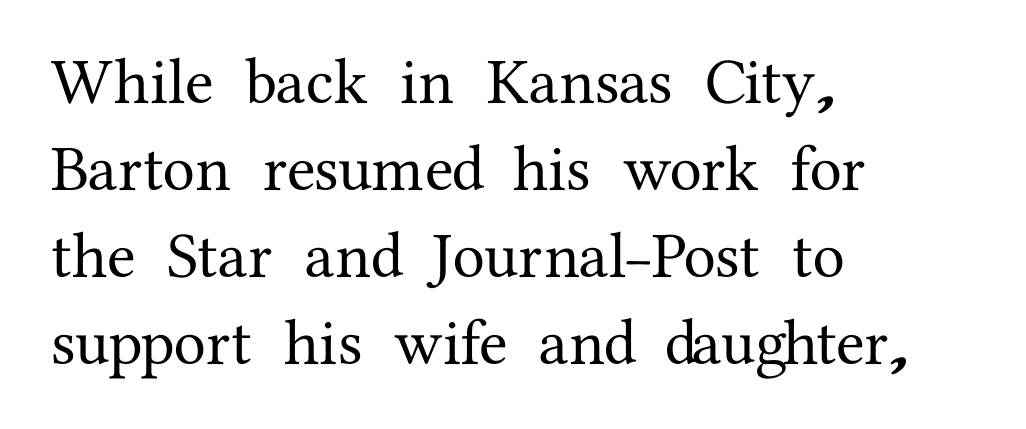
Q: Is the text italic (slanted)? A: No, it is upright.
Q: Is the typeface a serif or a sans-serif typeface? A: Serif.
Q: Is the text underlined? A: No.
Q: How is the paragraph aligned? A: Left-aligned.
Q: Is the spacing between letters normal or unusually wide? A: Normal.
Q: Is the spacing between lines tight, normal or loose? A: Normal.
Q: Width (condensed, normal, or wide)? A: Normal.
Q: Stroke contrast? A: Medium.
Q: x-height? A: Medium.
Q: Monospaced? A: No.
